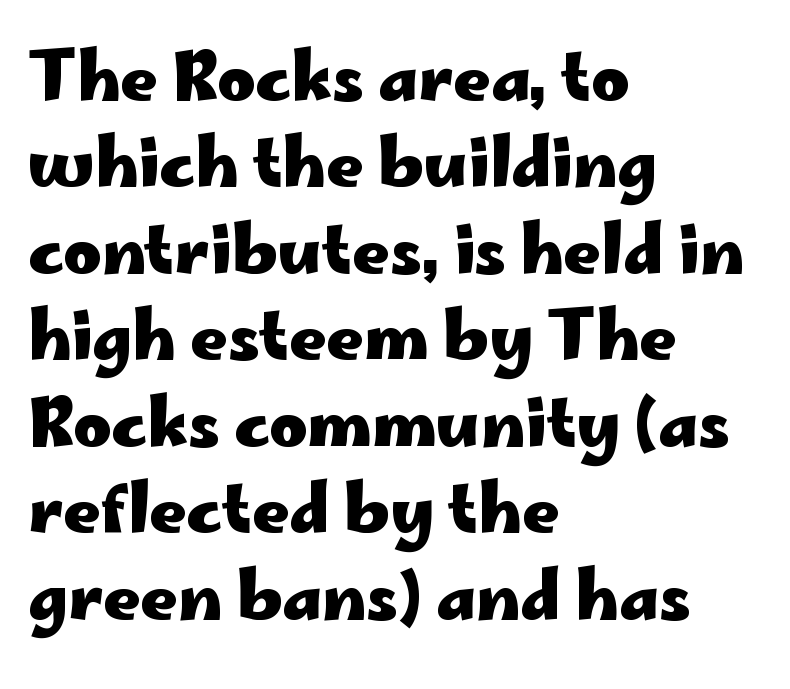
{"serif": "no", "italic": "no", "bold": "yes", "weight": "heavy", "width": "wide", "stroke_contrast": "low", "x_height": "small", "monospaced": "no", "underline": "no", "align": "left", "line_spacing": "normal", "line_spacing_ratio": 1.33, "letter_spacing": "normal", "letter_spacing_em": 0.0, "glyph_px": 65}
